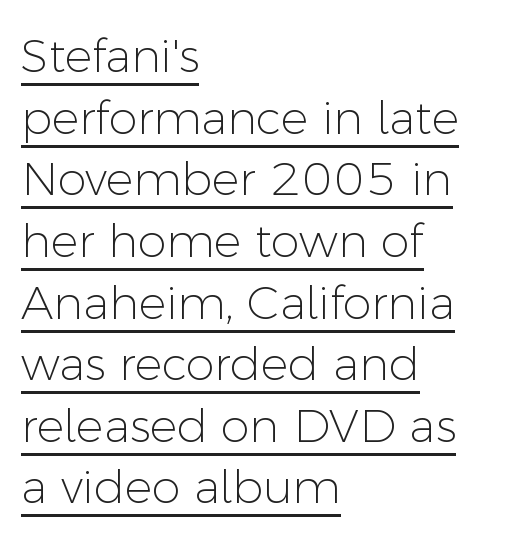
Q: Is the text bold? A: No.
Q: Is the text italic (slanted)? A: No, it is upright.
Q: Is the typeface a serif or a sans-serif typeface? A: Sans-serif.
Q: Is the text underlined? A: Yes.
Q: How is the paragraph aligned? A: Left-aligned.
Q: Is the spacing between letters normal or unusually wide? A: Normal.
Q: Is the spacing between lines tight, normal or loose? A: Normal.
Q: Width (condensed, normal, or wide)? A: Normal.
Q: Stroke contrast? A: Low.
Q: x-height? A: Medium.
Q: Monospaced? A: No.
